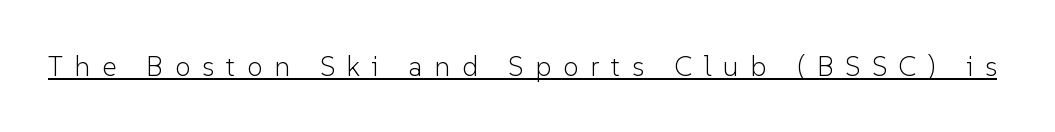
{"serif": "no", "italic": "no", "bold": "no", "weight": "light", "width": "normal", "stroke_contrast": "low", "x_height": "medium", "monospaced": "no", "underline": "yes", "letter_spacing": "wide", "letter_spacing_em": 0.42, "glyph_px": 28}
